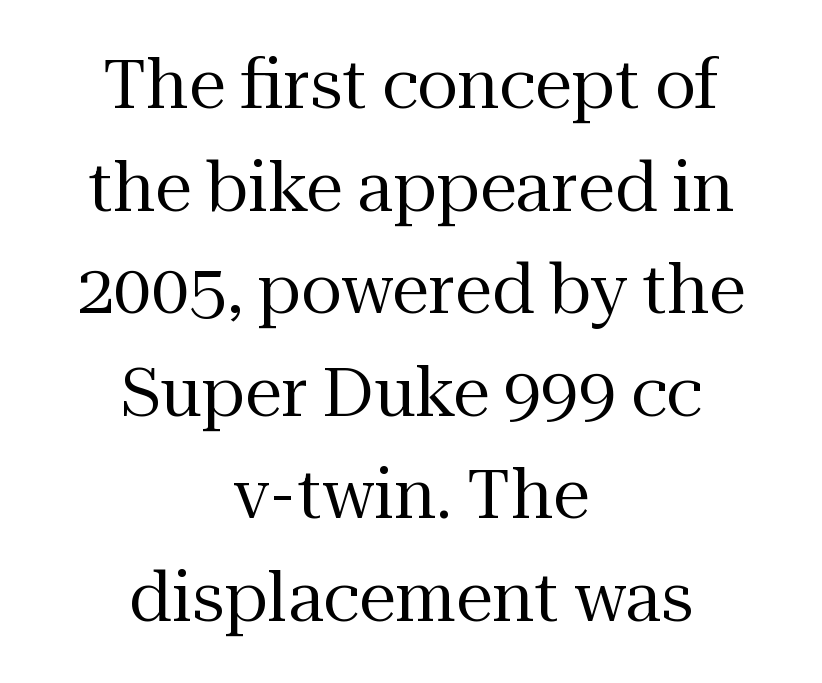
Clear beneath every line of the passage. Characters follow at the spacing the type designer built in. Posture: vertical. This is not heavy type; no bold has been used.
